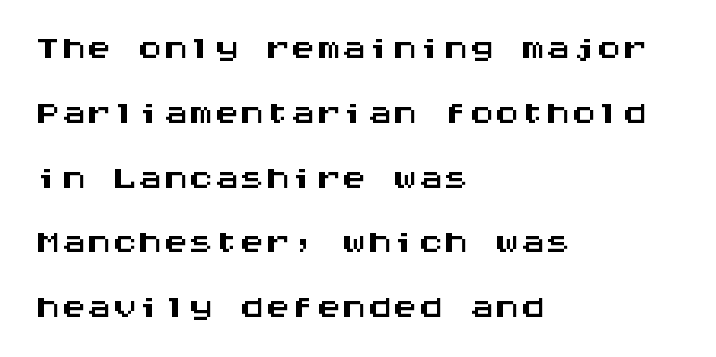
Monospaced: the letters line up in strict vertical columns. Plain, unruled lines of type. Compared with typical body copy, the letter spacing here is the same. If you drew a line through each stem, it would be perfectly vertical. One glance says typical: line gaps are just what's usual. Type style note: lacks serifs.
